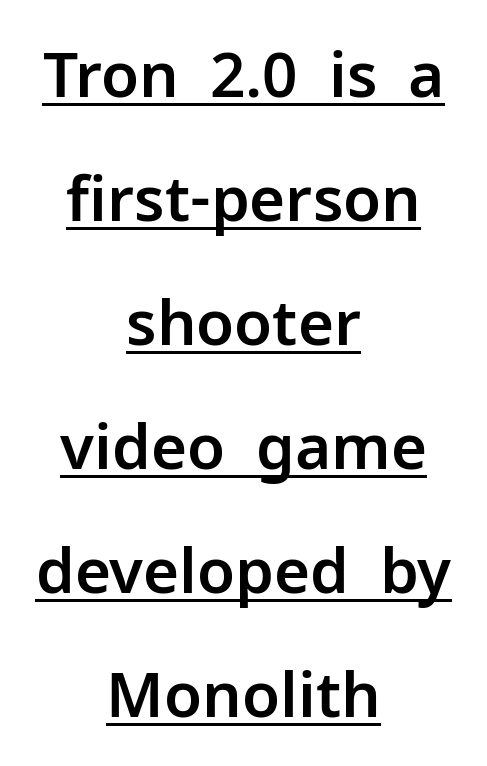
Q: Is the text italic (slanted)? A: No, it is upright.
Q: Is the typeface a serif or a sans-serif typeface? A: Sans-serif.
Q: Is the text underlined? A: Yes.
Q: How is the paragraph aligned? A: Centered.
Q: Is the spacing between letters normal or unusually wide? A: Normal.
Q: Is the spacing between lines tight, normal or loose? A: Loose.
Q: Width (condensed, normal, or wide)? A: Normal.
Q: Stroke contrast? A: Low.
Q: x-height? A: Medium.
Q: Monospaced? A: No.
